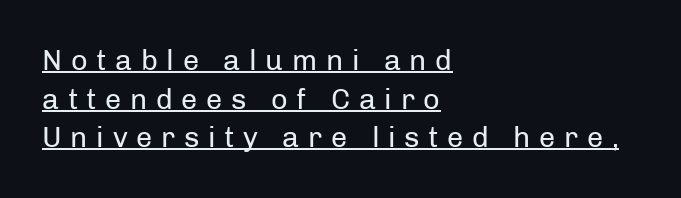
{"serif": "no", "italic": "no", "bold": "no", "weight": "regular", "width": "normal", "stroke_contrast": "low", "x_height": "medium", "monospaced": "no", "underline": "yes", "align": "left", "line_spacing": "normal", "line_spacing_ratio": 1.33, "letter_spacing": "wide", "letter_spacing_em": 0.3, "glyph_px": 29}
